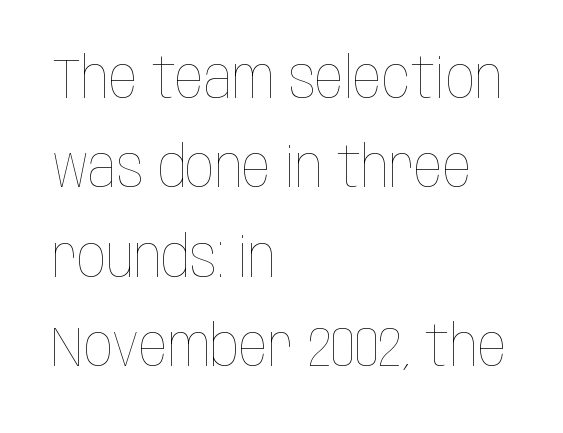
Short note: letters normally spaced. Think of a printed novel: that variable character pitch is what you see here. The leading is moderate, giving the passage an even texture. All the whitespace from short lines collects on the right. This reads as an unemphasized weight, regular at the heaviest. Ordinary non-slanted type is in use.
